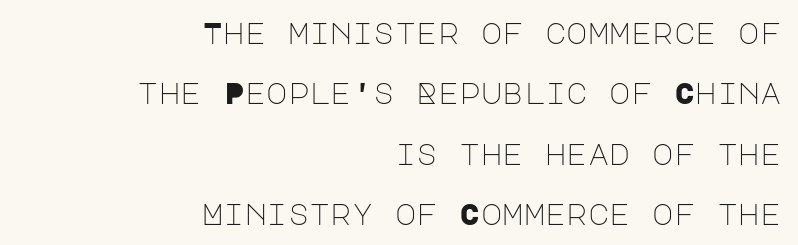
The image shows 29 px light sans-serif type, upright; set right-aligned, loose line spacing (2.08x), normal letter spacing, not underlined; low stroke contrast and a large x-height.
